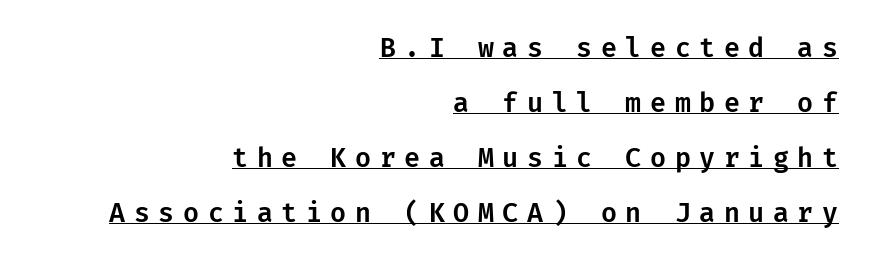
Q: Is the text italic (slanted)? A: No, it is upright.
Q: Is the text underlined? A: Yes.
Q: How is the paragraph aligned? A: Right-aligned.
Q: Is the spacing between letters normal or unusually wide? A: Unusually wide.
Q: Is the spacing between lines tight, normal or loose? A: Loose.
